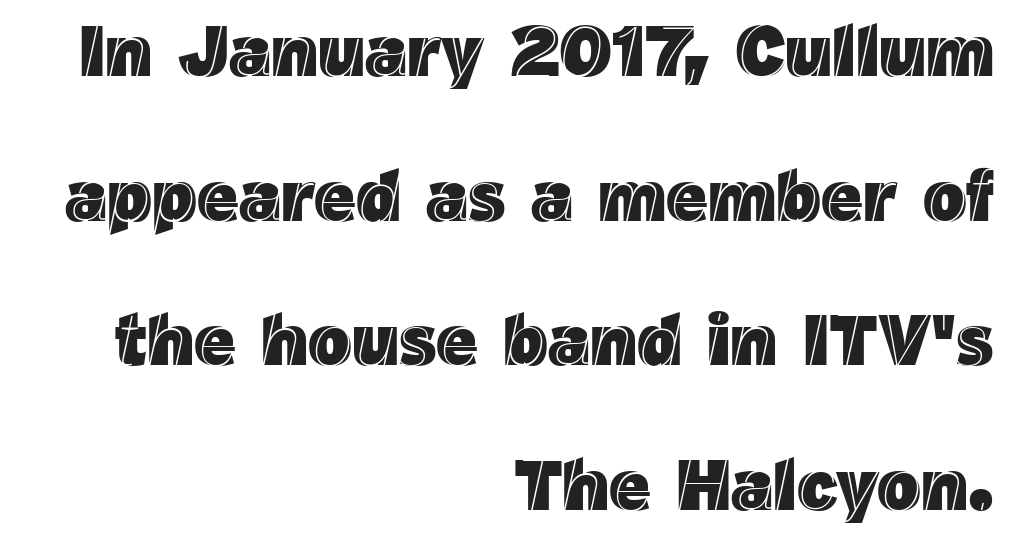
{"italic": "no", "width": "normal", "x_height": "medium", "monospaced": "no", "underline": "no", "align": "right", "line_spacing": "loose", "line_spacing_ratio": 2.01, "letter_spacing": "normal", "letter_spacing_em": 0.0, "glyph_px": 72}
